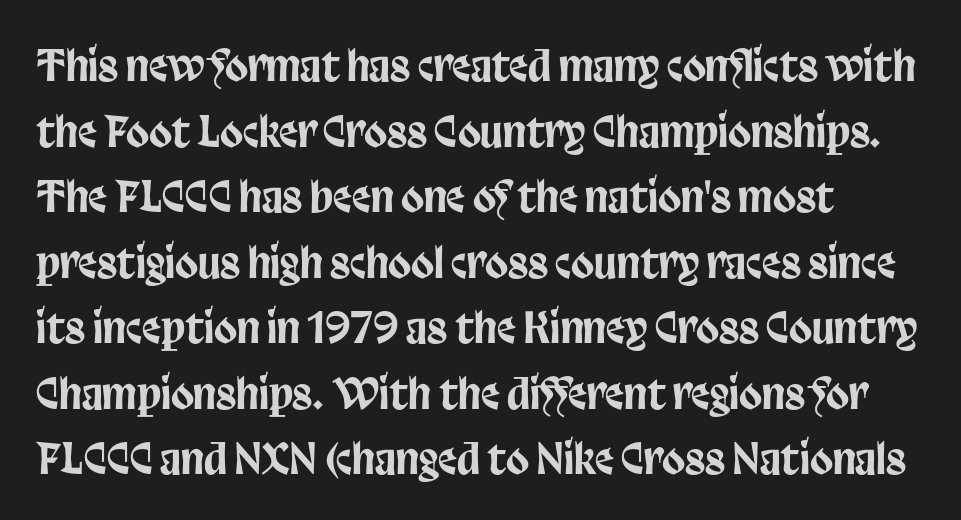
{"serif": "no", "italic": "no", "width": "condensed", "stroke_contrast": "low", "x_height": "large", "monospaced": "no", "underline": "no", "align": "left", "line_spacing": "normal", "line_spacing_ratio": 1.56, "letter_spacing": "normal", "letter_spacing_em": 0.0, "glyph_px": 42}
